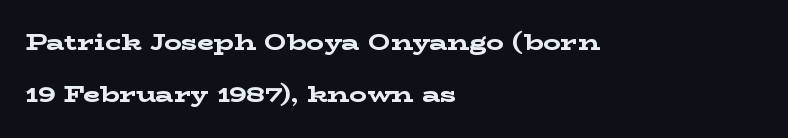
Q: Is the text bold? A: Yes.
Q: Is the text italic (slanted)? A: No, it is upright.
Q: Is the text underlined? A: No.
Q: How is the paragraph aligned? A: Left-aligned.
Q: Is the spacing between letters normal or unusually wide? A: Normal.
Q: Is the spacing between lines tight, normal or loose? A: Loose.
